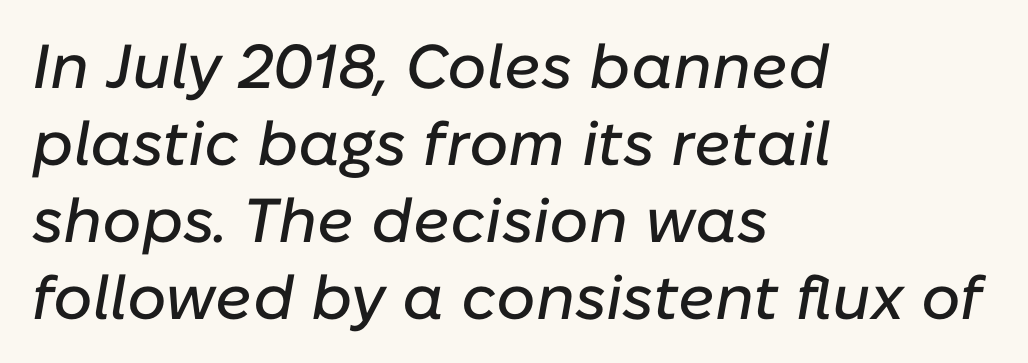
A clean baseline with only descenders dipping below it. Caption: standard tracking, unaltered. The letters advance in unequal steps, a hallmark of proportional type. The paragraph has a hard left edge and a soft right edge.
